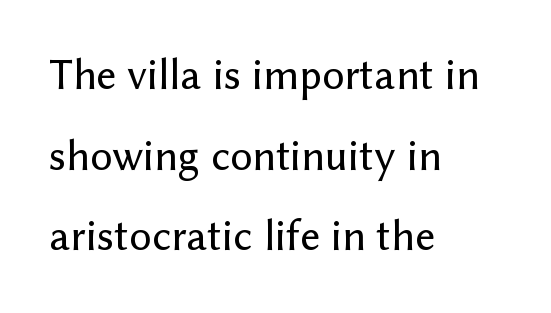
{"serif": "no", "italic": "no", "width": "normal", "stroke_contrast": "low", "x_height": "medium", "monospaced": "no", "underline": "no", "align": "left", "line_spacing_ratio": 1.83, "letter_spacing": "normal", "letter_spacing_em": 0.0, "glyph_px": 44}
